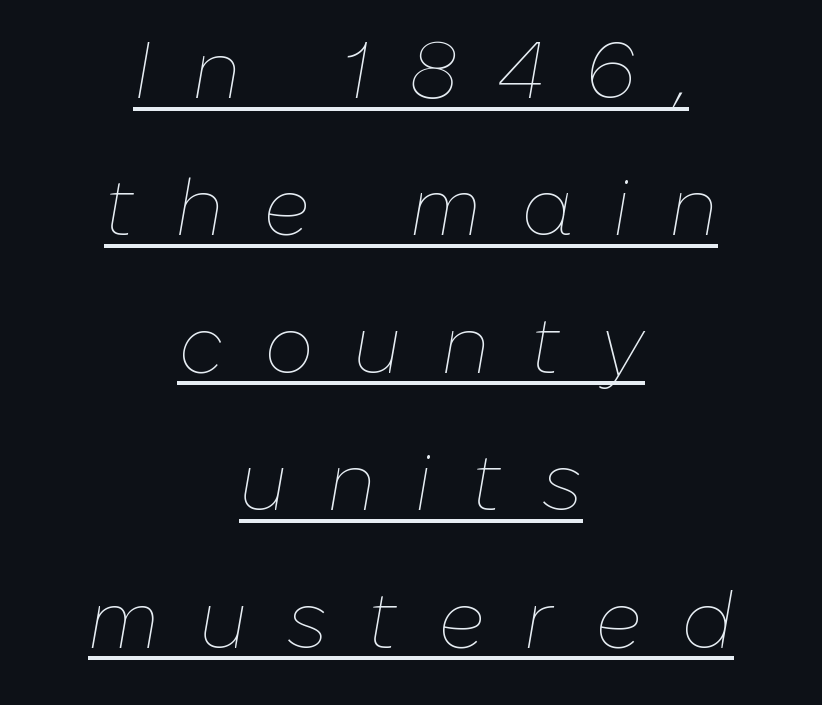
{"italic": "yes", "lean": "right", "slant_degrees": 10, "bold": "no", "weight": "thin", "width": "normal", "stroke_contrast": "low", "x_height": "medium", "monospaced": "no", "underline": "yes", "align": "center", "line_spacing_ratio": 1.74, "letter_spacing": "wide", "letter_spacing_em": 0.5, "glyph_px": 79}
